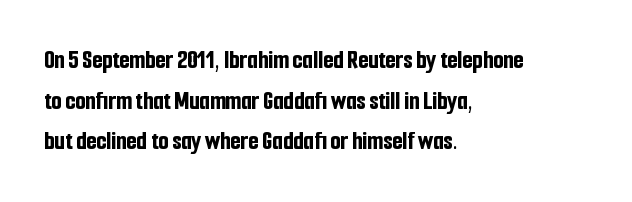
Q: Is the text bold? A: Yes.
Q: Is the text italic (slanted)? A: No, it is upright.
Q: Is the text underlined? A: No.
Q: How is the paragraph aligned? A: Left-aligned.
Q: Is the spacing between letters normal or unusually wide? A: Normal.
Q: Is the spacing between lines tight, normal or loose? A: Normal.
